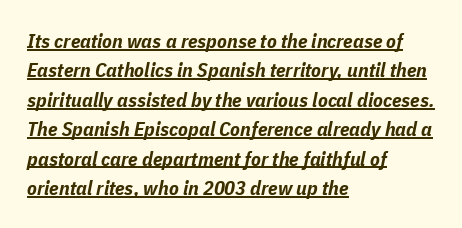
{"italic": "yes", "lean": "right", "slant_degrees": 11, "bold": "yes", "underline": "yes", "align": "left", "line_spacing": "normal", "line_spacing_ratio": 1.47, "letter_spacing": "normal", "letter_spacing_em": 0.0, "glyph_px": 20}
